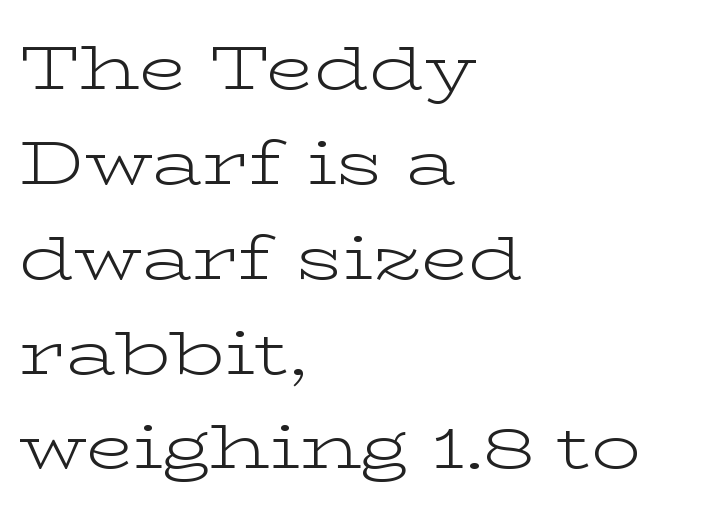
Q: Is the text bold? A: No.
Q: Is the text italic (slanted)? A: No, it is upright.
Q: Is the typeface a serif or a sans-serif typeface? A: Serif.
Q: Is the text underlined? A: No.
Q: How is the paragraph aligned? A: Left-aligned.
Q: Is the spacing between letters normal or unusually wide? A: Normal.
Q: Is the spacing between lines tight, normal or loose? A: Normal.
Q: Width (condensed, normal, or wide)? A: Wide.
Q: Stroke contrast? A: Low.
Q: x-height? A: Medium.
Q: Monospaced? A: No.
